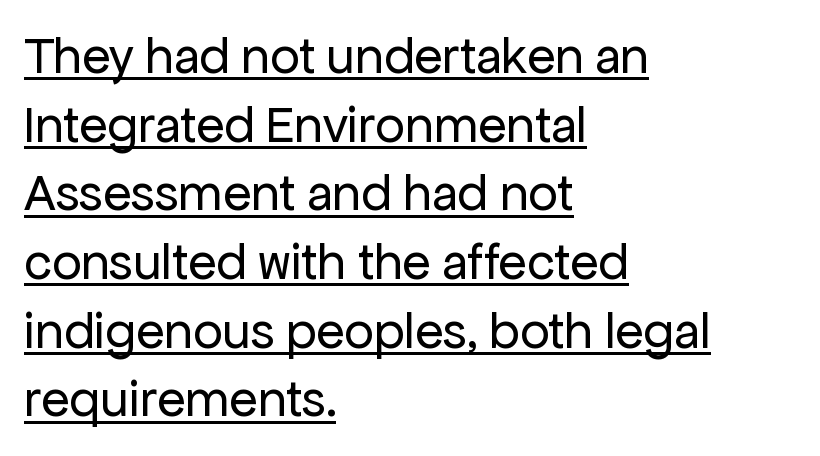
The strokes carry an ordinary text weight at most. Does extra space separate the letters? No, they use regular spacing. Upright lettering throughout. A continuous stroke trails under the words, as in a hyperlink.
